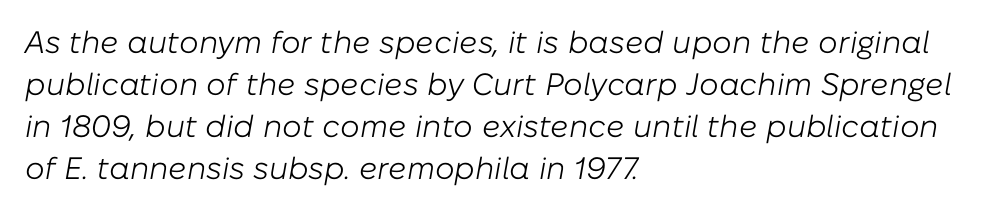
{"italic": "yes", "lean": "right", "slant_degrees": 10, "bold": "no", "weight": "light", "width": "normal", "stroke_contrast": "low", "x_height": "medium", "monospaced": "no", "underline": "no", "align": "left", "line_spacing": "normal", "line_spacing_ratio": 1.35, "letter_spacing": "normal", "letter_spacing_em": 0.0, "glyph_px": 31}
